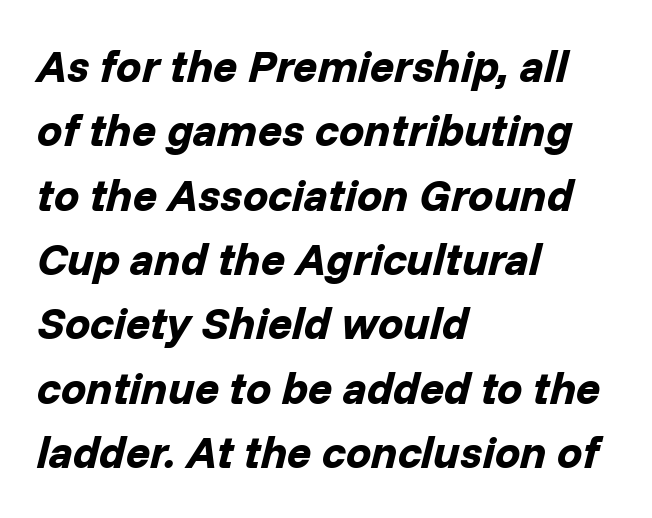
{"italic": "yes", "lean": "right", "slant_degrees": 14, "bold": "yes", "weight": "bold", "width": "normal", "stroke_contrast": "low", "x_height": "medium", "monospaced": "no", "underline": "no", "align": "left", "line_spacing": "normal", "line_spacing_ratio": 1.43, "letter_spacing": "normal", "letter_spacing_em": 0.0, "glyph_px": 45}
